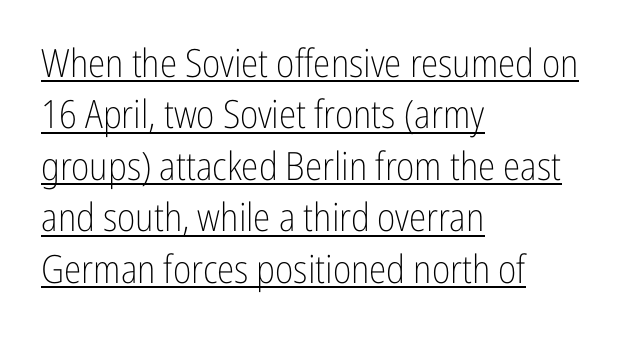
Weight: regular or lighter. Compared with undecorated copy, this sample adds a rule below the words. Each letter keeps its own natural width here, so spacing adapts to shape. Does the type have serifs? No, each stem ends abruptly. No extra tracking has been applied to these lines.
